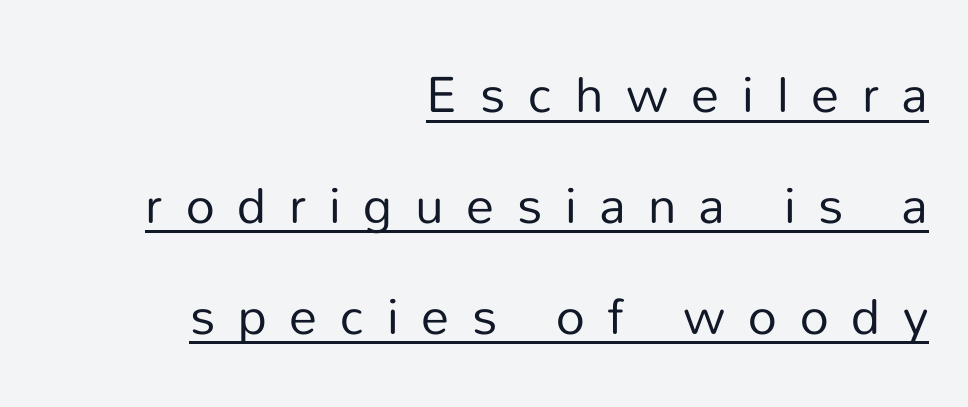
The image shows 56 px regular-weight sans-serif type, upright; set right-aligned, loose line spacing (1.98x), unusually wide letter spacing (+0.41 em), underlined; low stroke contrast and a medium x-height.
